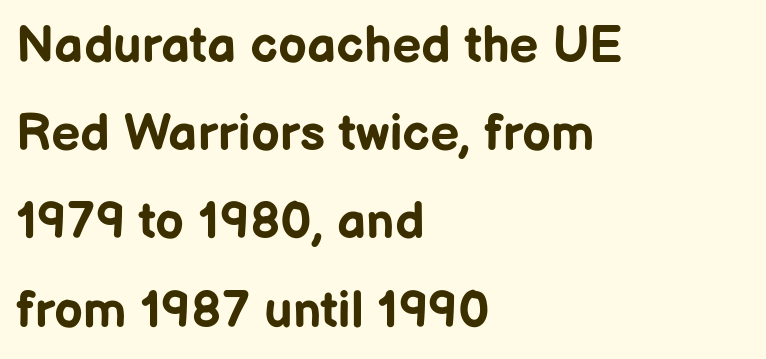
Classification — sans serif. Every letter is thick-stroked: bold, no question. The letters advance in unequal steps, a hallmark of proportional type. This sample is left-justified, so line endings fall wherever the words run out.
